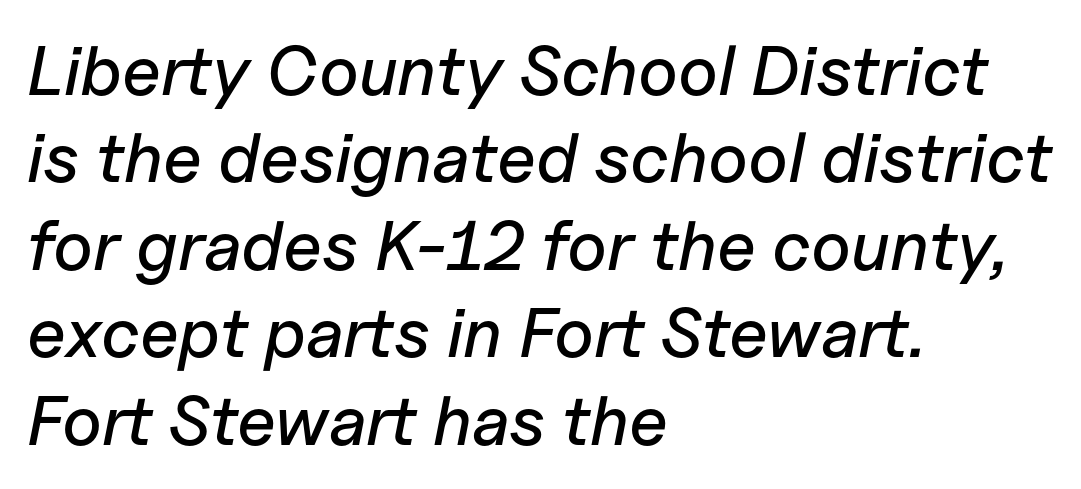
The image shows 70 px text type, italic (leaning right); set left-aligned, normal line spacing (1.25x), normal letter spacing, not underlined; low stroke contrast and a medium x-height.
